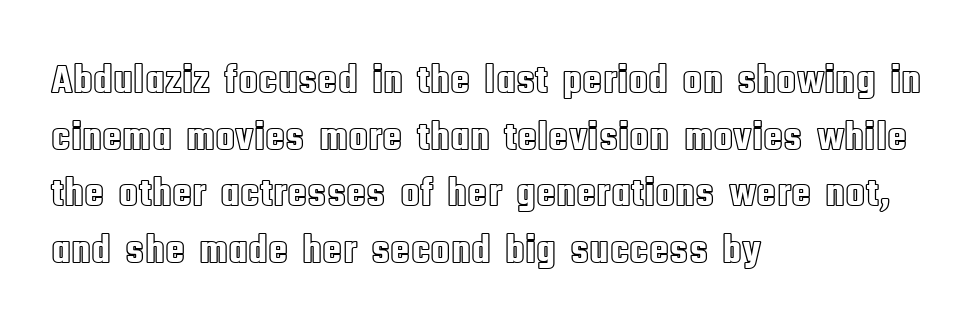
Q: Is the text italic (slanted)? A: No, it is upright.
Q: Is the text underlined? A: No.
Q: How is the paragraph aligned? A: Left-aligned.
Q: Is the spacing between letters normal or unusually wide? A: Normal.
Q: Is the spacing between lines tight, normal or loose? A: Normal.
Q: Width (condensed, normal, or wide)? A: Condensed.
Q: x-height? A: Large.
Q: Monospaced? A: No.
